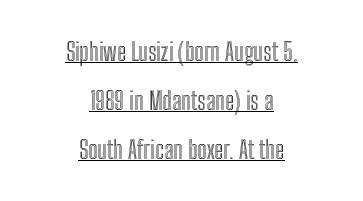
{"italic": "no", "underline": "yes", "align": "center", "line_spacing": "loose", "line_spacing_ratio": 1.96, "letter_spacing": "normal", "letter_spacing_em": 0.0, "glyph_px": 25}
